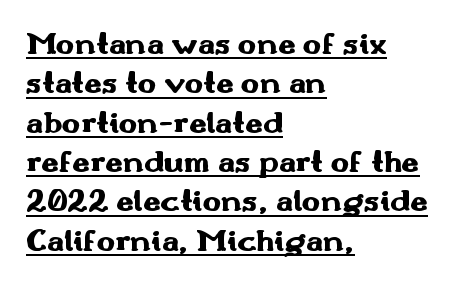
{"serif": "no", "italic": "no", "bold": "yes", "weight": "heavy", "width": "wide", "stroke_contrast": "medium", "x_height": "small", "monospaced": "no", "underline": "yes", "align": "left", "line_spacing": "normal", "line_spacing_ratio": 1.27, "letter_spacing": "normal", "letter_spacing_em": 0.0, "glyph_px": 31}
